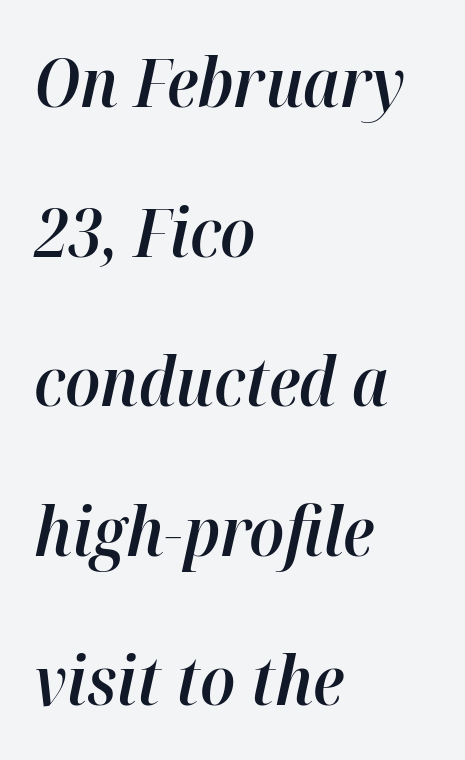
{"italic": "yes", "lean": "right", "slant_degrees": 12, "bold": "semi", "weight": "semibold", "width": "normal", "stroke_contrast": "high", "x_height": "medium", "monospaced": "no", "underline": "no", "align": "left", "line_spacing": "loose", "line_spacing_ratio": 2.2, "letter_spacing": "normal", "letter_spacing_em": 0.0, "glyph_px": 68}
